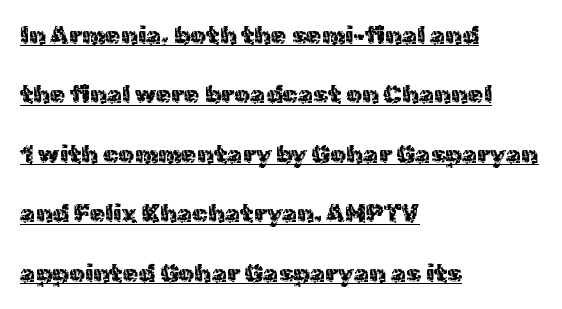
The vertical gap from one line to the next is large. No extra tracking has been applied to these lines. This rendering uses left alignment, leaving the right contour irregular. Decoration check: the copy is underlined. Upright lettering throughout.
